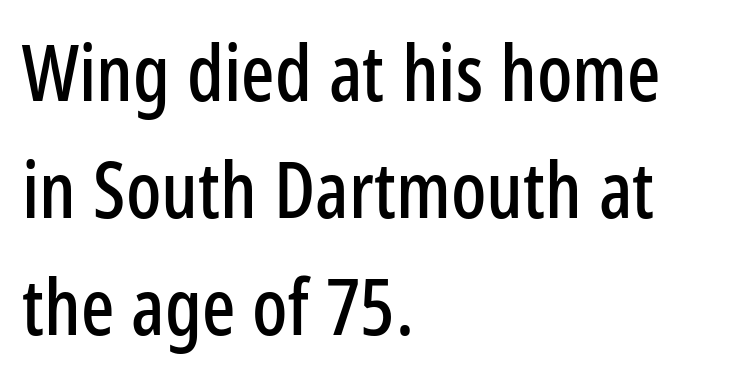
The foot of each line stays bare and open. Interline gaps are of average width in this sample. Is there any slant? The stems are plumb. Line beginnings align vertically; line endings do not.
